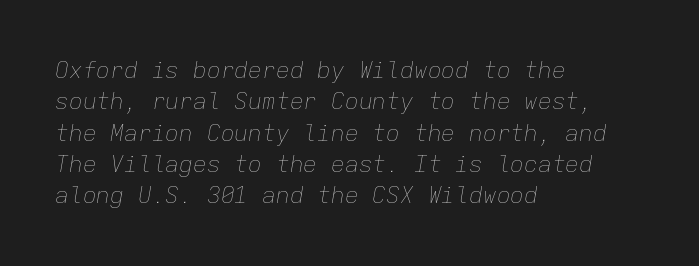
The image shows 23 px text type, italic (leaning right); set left-aligned, normal line spacing (1.36x), normal letter spacing, not underlined.
